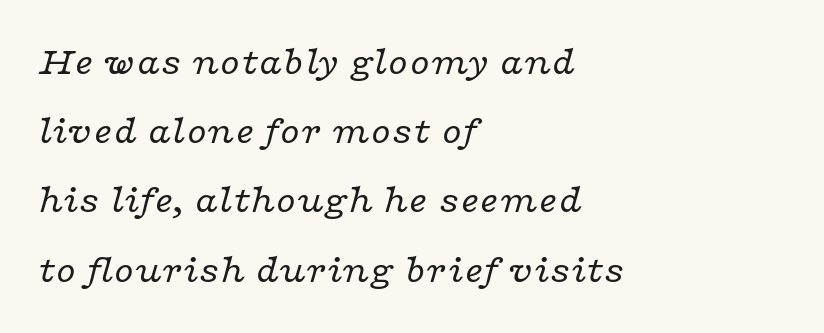
The image shows 40 px regular-weight, wide serif type, italic (leaning right); set left-aligned, line spacing 1.73x, normal letter spacing, not underlined; low stroke contrast and a medium x-height.
